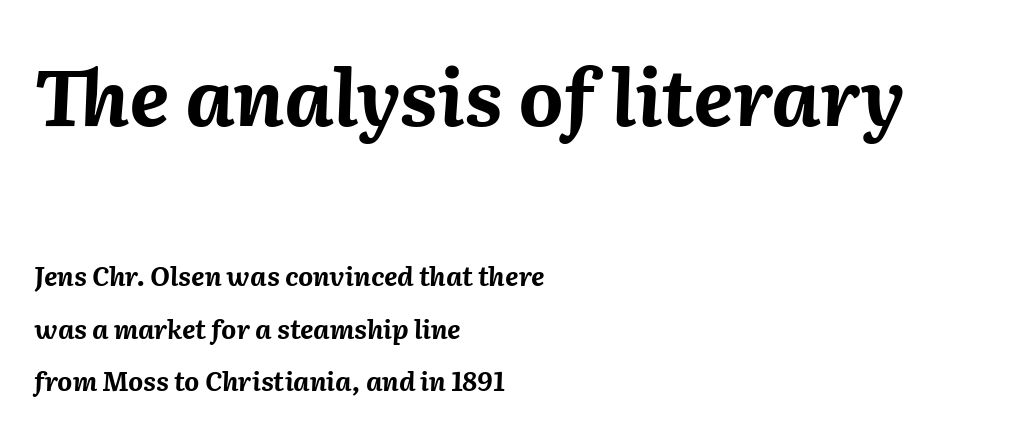
{"italic": "yes", "lean": "right", "slant_degrees": 2, "bold": "yes", "weight": "bold", "width": "normal", "stroke_contrast": "medium", "x_height": "medium", "monospaced": "no", "underline": "no", "align": "left", "line_spacing": "loose", "line_spacing_ratio": 2.03, "letter_spacing": "normal", "letter_spacing_em": 0.0, "larger_block": "first", "size_ratio": 3.0, "glyph_px": 78}
